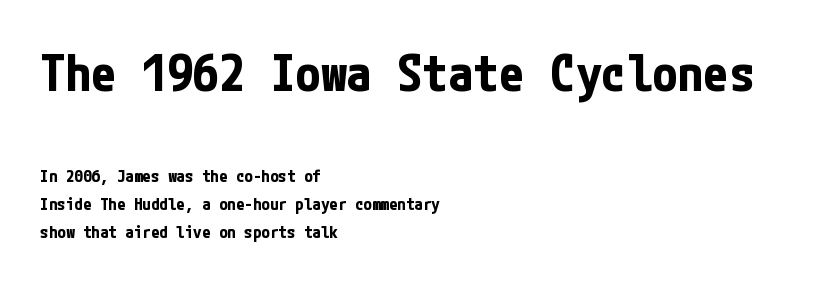
{"serif": "no", "italic": "no", "bold": "yes", "weight": "bold", "width": "condensed", "stroke_contrast": "low", "x_height": "medium", "underline": "no", "align": "left", "line_spacing": "normal", "line_spacing_ratio": 1.65, "letter_spacing": "normal", "letter_spacing_em": 0.0, "larger_block": "first", "size_ratio": 3.0, "glyph_px": 51}
